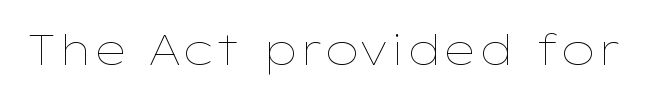
Q: Is the text bold? A: No.
Q: Is the text italic (slanted)? A: No, it is upright.
Q: Is the text underlined? A: No.
Q: Is the spacing between letters normal or unusually wide? A: Normal.
Q: Width (condensed, normal, or wide)? A: Wide.
Q: Stroke contrast? A: Low.
Q: x-height? A: Medium.
Q: Monospaced? A: No.
